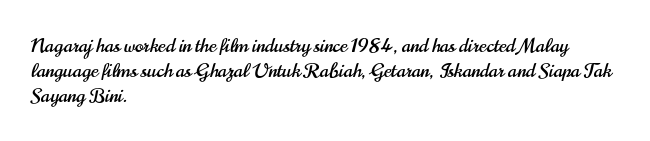
{"underline": "no", "align": "left", "line_spacing_ratio": 1.24, "letter_spacing": "normal", "letter_spacing_em": 0.0, "glyph_px": 20}
